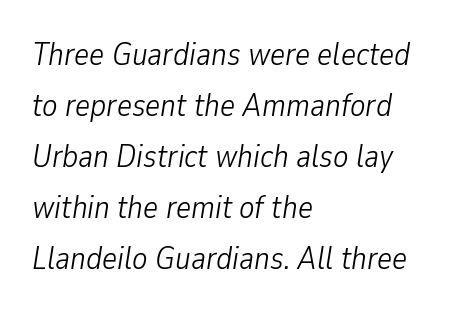
The image shows 32 px light, condensed type, italic (leaning right); set left-aligned, normal line spacing (1.59x), normal letter spacing, not underlined; low stroke contrast and a medium x-height.
